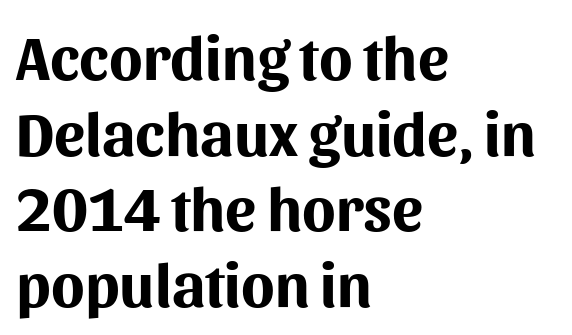
Q: Is the text bold? A: Yes.
Q: Is the text italic (slanted)? A: No, it is upright.
Q: Is the typeface a serif or a sans-serif typeface? A: Sans-serif.
Q: Is the text underlined? A: No.
Q: How is the paragraph aligned? A: Left-aligned.
Q: Is the spacing between letters normal or unusually wide? A: Normal.
Q: Width (condensed, normal, or wide)? A: Normal.
Q: Stroke contrast? A: Medium.
Q: x-height? A: Medium.
Q: Monospaced? A: No.
